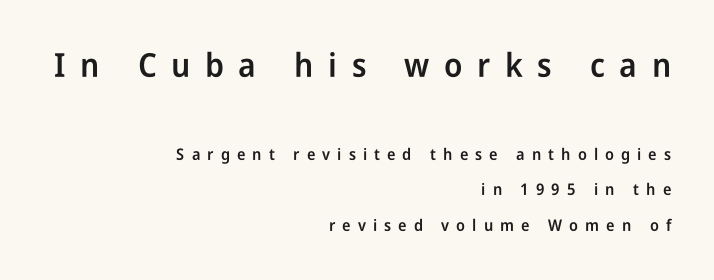
{"serif": "no", "italic": "no", "bold": "semi", "weight": "semibold", "width": "condensed", "stroke_contrast": "low", "x_height": "medium", "monospaced": "no", "underline": "no", "align": "right", "line_spacing": "loose", "line_spacing_ratio": 2.22, "letter_spacing": "wide", "letter_spacing_em": 0.44, "larger_block": "first", "size_ratio": 2.06, "glyph_px": 33}
